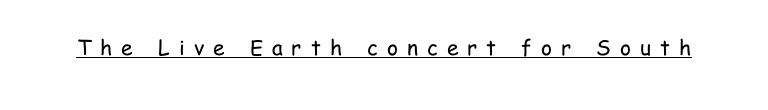
Q: Is the text bold? A: No.
Q: Is the text italic (slanted)? A: No, it is upright.
Q: Is the text underlined? A: Yes.
Q: Is the spacing between letters normal or unusually wide? A: Unusually wide.
